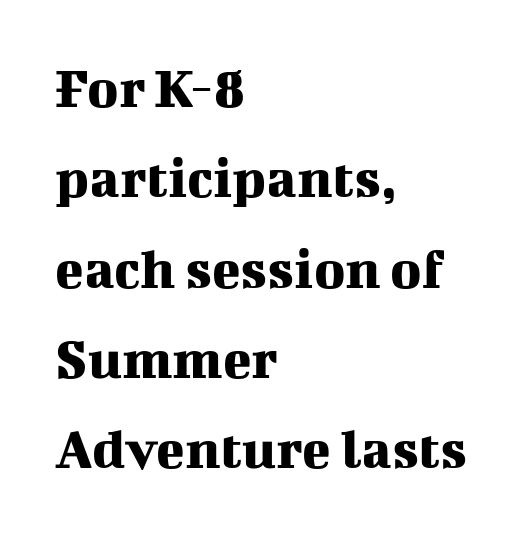
The typography opts for an upright posture over an oblique one. Quick note: underline off. The face used here is proportionally spaced, like ordinary book or web type. Is the letter spacing exaggerated? No — it looks like the ordinary default.
